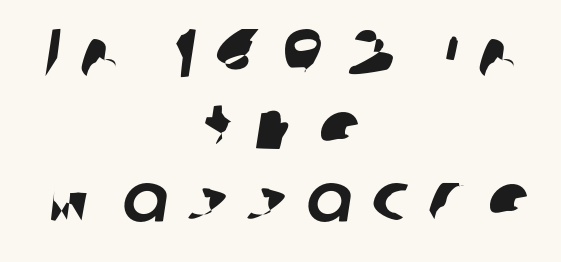
The image shows 68 px sans-serif type; set centered, tight line spacing (1.06x), unusually wide letter spacing (+0.3 em), not underlined; low stroke contrast and a medium x-height.
